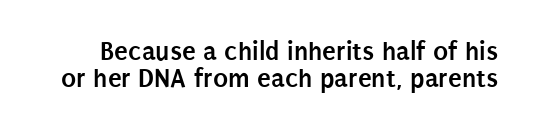
{"serif": "no", "italic": "no", "bold": "yes", "weight": "semibold", "width": "condensed", "stroke_contrast": "low", "x_height": "large", "monospaced": "no", "underline": "no", "line_spacing": "tight", "line_spacing_ratio": 0.97, "letter_spacing": "normal", "letter_spacing_em": 0.0, "glyph_px": 28}
